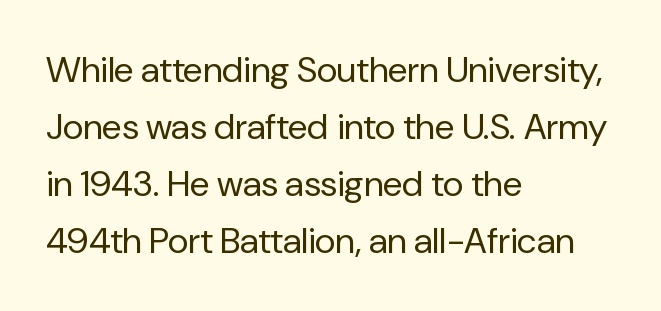
The image shows 36 px regular-weight sans-serif type, upright; set left-aligned, normal line spacing (1.58x), normal letter spacing, not underlined; low stroke contrast and a medium x-height.
